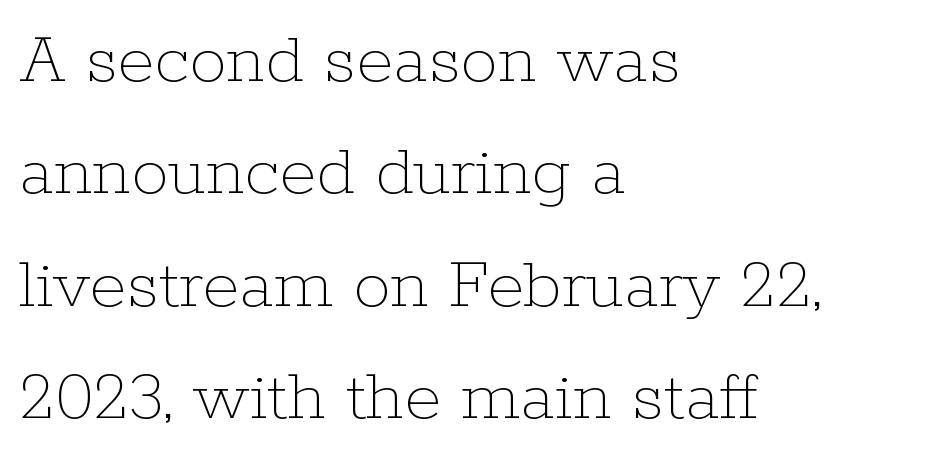
Honestly, the letter spacing is just normal — you wouldn't notice it. Is there much room between lines? A standard amount, neither cramped nor airy. Every row of glyphs begins at an identical x-position on the left. This sample has the flowing, uneven cadence of proportional lettering. The type sits square on the baseline with zero lean.
